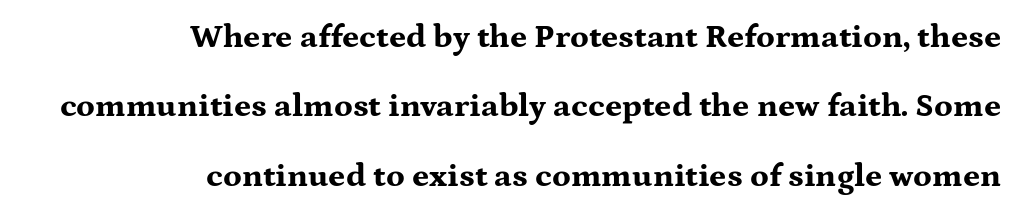
The image shows 33 px bold, wide serif type, upright; set right-aligned, loose line spacing (2.1x), normal letter spacing, not underlined; medium stroke contrast and a medium x-height.
